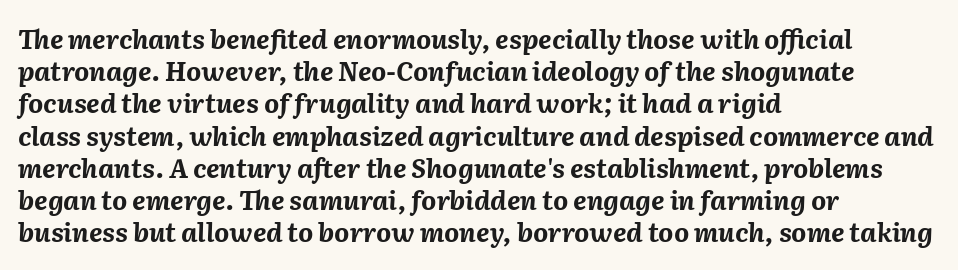
Q: Is the text bold? A: Yes.
Q: Is the text italic (slanted)? A: Yes, it leans right by about 2 degrees.
Q: Is the text underlined? A: No.
Q: How is the paragraph aligned? A: Left-aligned.
Q: Is the spacing between letters normal or unusually wide? A: Normal.
